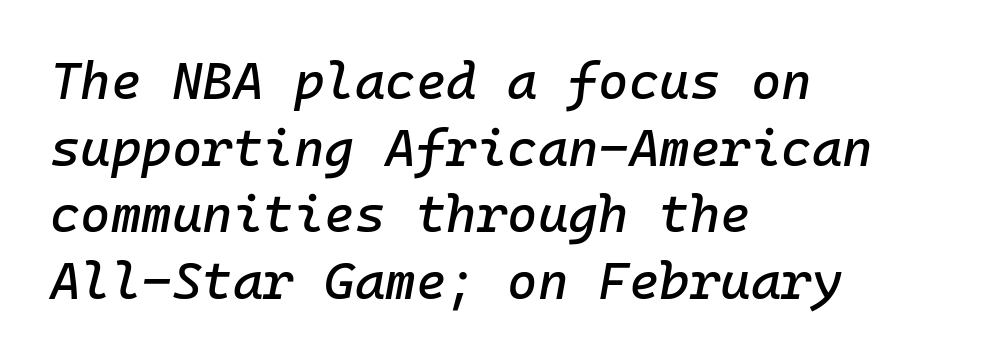
The image shows 52 px text type, italic (leaning right), monospaced; set left-aligned, normal line spacing (1.28x), normal letter spacing, not underlined; low stroke contrast and a medium x-height.
